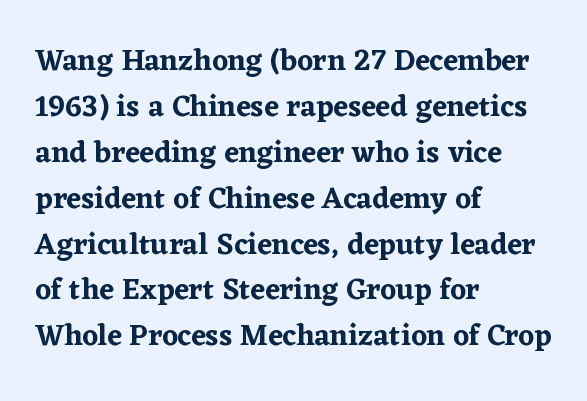
The block of text has a typical density, with ordinary space between rows. A classic flush-left, rag-right setting is used for this passage. Check where the strokes stop: tiny serifs finish them off. Descenders are the only things crossing below the line. Think of a printed novel: that variable character pitch is what you see here. Style check: upright.
